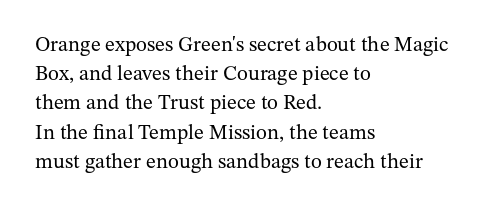
{"italic": "no", "bold": "no", "underline": "no", "align": "left", "line_spacing": "normal", "line_spacing_ratio": 1.39, "letter_spacing": "normal", "letter_spacing_em": 0.0, "glyph_px": 21}
